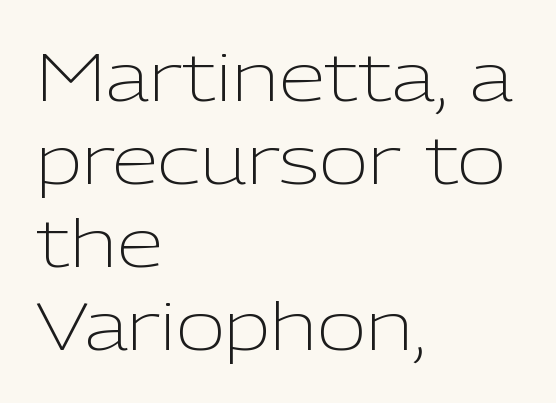
Upright lettering throughout. Nothing heavy about these letters — not bold at all. Caption: standard tracking, unaltered. Each letter keeps its own natural width here, so spacing adapts to shape.
